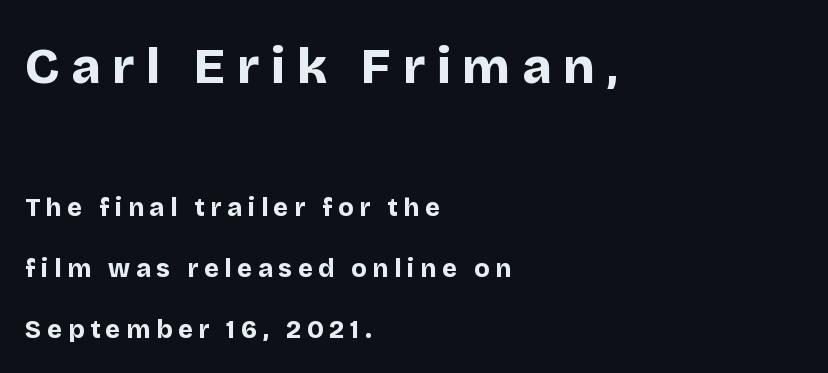
The font is running at its bold setting. The compositor pushed each line to the left boundary. Does the leading feel generous? Absolutely, it's lavish. These two chunks differ in scale, with the top chunk taking the larger measure. A roman cut, with each character standing at attention. In terms of letterspacing, this is a distinctly airy, spread setting.
